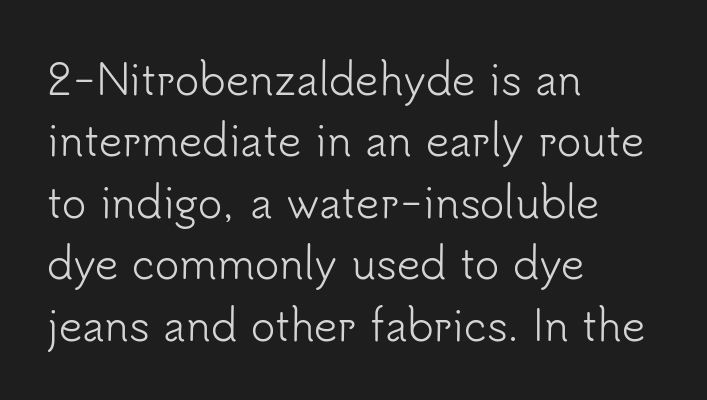
A sans-serif font was chosen for this passage. One-word summary of the alignment: left. The strip under each line holds only bare page. Nope, not italic — everything's standing straight. The face looks like a standard text weight, possibly lighter.
